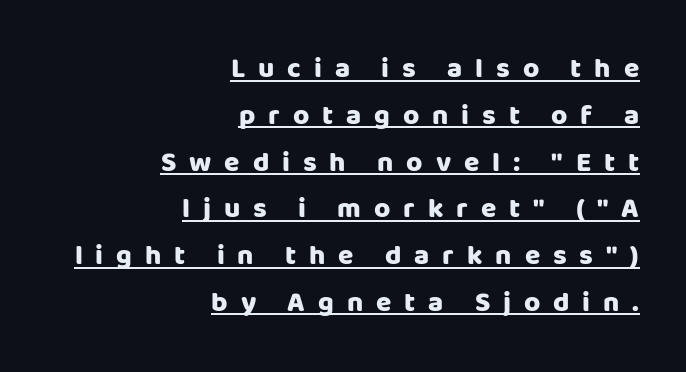
The image shows 28 px heavy sans-serif type, upright; set right-aligned, normal line spacing (1.67x), unusually wide letter spacing (+0.46 em), underlined; low stroke contrast and a large x-height.
